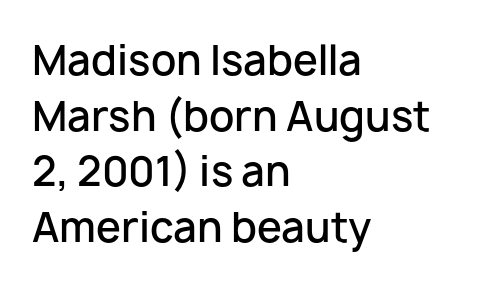
This is roman type, the default non-slanted kind. Quick note: interline space is typical. The face used here is proportionally spaced, like ordinary book or web type. The passage is arranged the way most books set body copy — flush left. Default kerning and tracking; the words read as compact shapes.
